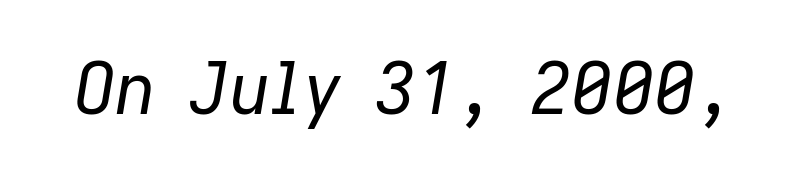
Is the type slanted? Yes — the strokes lean at a clear angle. These lines keep a tight, regular rhythm from letter to letter. Heaviness? Minimal to ordinary, like unemphasized prose. The glyphs are unaccompanied by any horizontal stroke below them.
